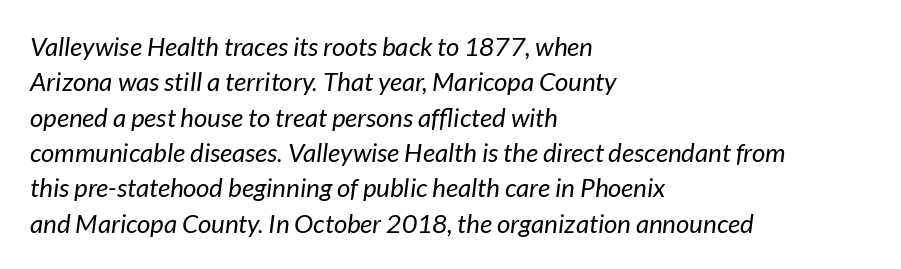
A typesetter would mark this as italic. This sample is left-justified, so line endings fall wherever the words run out. Rows of type keep a routine distance in the vertical direction. In terms of letterspacing, this is plain default setting. Bare-footed words on every line. Summary of weight: not heavy and not bold.
